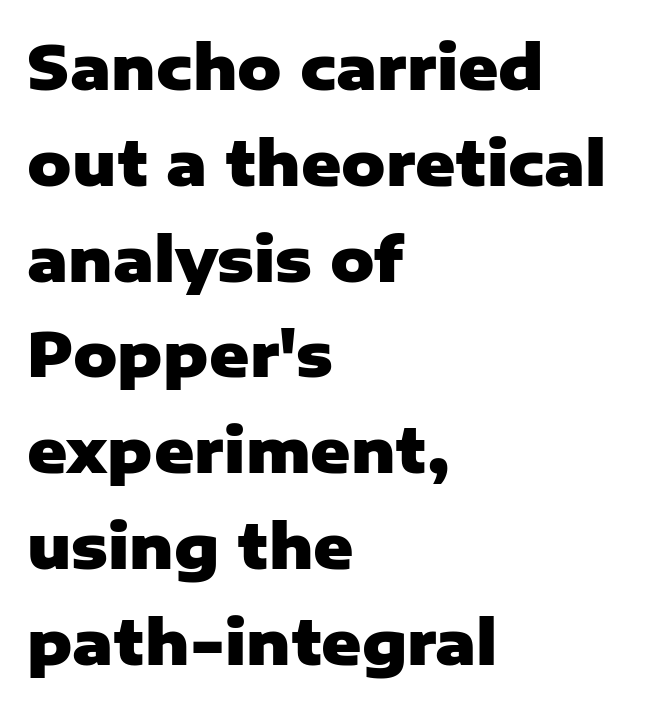
Does the copy run flush right? No — it runs flush left. Any mark beneath the type? The region is blank. Honestly, the row spacing looks completely unremarkable. Heavy, bold letterforms. To sum up the face: it is a sans, with no serifs.
